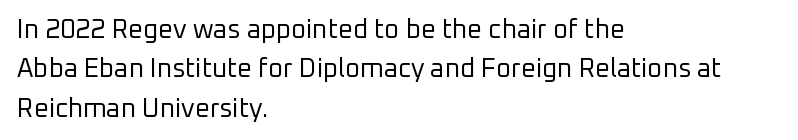
A typesetter would mark this as roman, not italic. Does the leading feel generous? No, just average. The typesetter chose a ragged-right arrangement here. The gaps between neighbouring characters are ordinary and unremarkable. Is this a heavy cut? Hardly; it is regular or lighter. The space directly below the letters is spotless.
